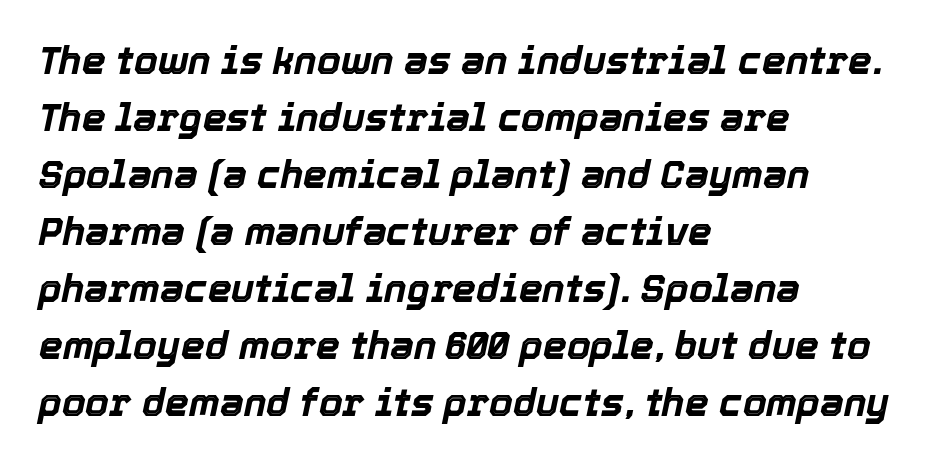
{"italic": "yes", "lean": "right", "slant_degrees": 12, "bold": "yes", "weight": "bold", "width": "normal", "x_height": "medium", "monospaced": "no", "underline": "no", "align": "left", "line_spacing": "normal", "line_spacing_ratio": 1.5, "letter_spacing": "normal", "letter_spacing_em": 0.0, "glyph_px": 38}
